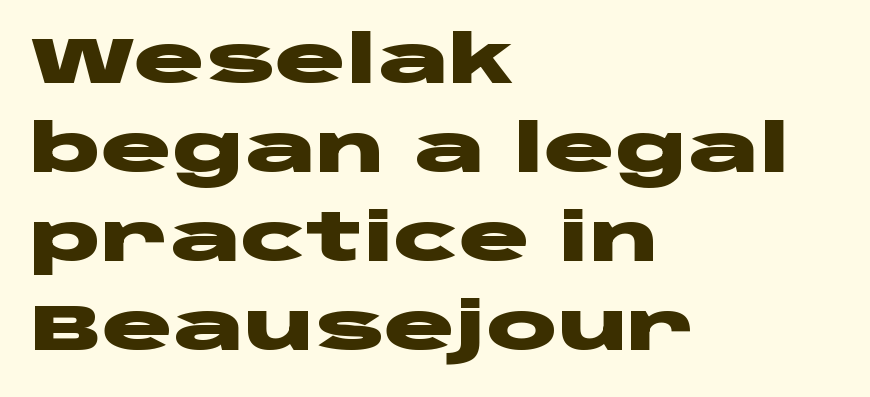
Q: Is the text bold? A: Yes.
Q: Is the text italic (slanted)? A: No, it is upright.
Q: Is the typeface a serif or a sans-serif typeface? A: Sans-serif.
Q: Is the text underlined? A: No.
Q: How is the paragraph aligned? A: Left-aligned.
Q: Is the spacing between letters normal or unusually wide? A: Normal.
Q: Is the spacing between lines tight, normal or loose? A: Normal.
Q: Width (condensed, normal, or wide)? A: Wide.
Q: Stroke contrast? A: Low.
Q: x-height? A: Large.
Q: Monospaced? A: No.
